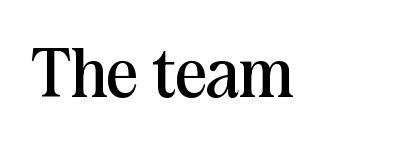
{"serif": "yes", "italic": "no", "bold": "no", "weight": "regular", "width": "normal", "stroke_contrast": "medium", "x_height": "medium", "monospaced": "no", "underline": "no", "letter_spacing": "normal", "letter_spacing_em": 0.0, "glyph_px": 70}
